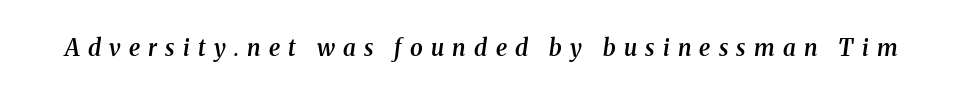
{"italic": "yes", "lean": "right", "slant_degrees": 8, "bold": "semi", "underline": "no", "letter_spacing": "wide", "letter_spacing_em": 0.36, "glyph_px": 23}
